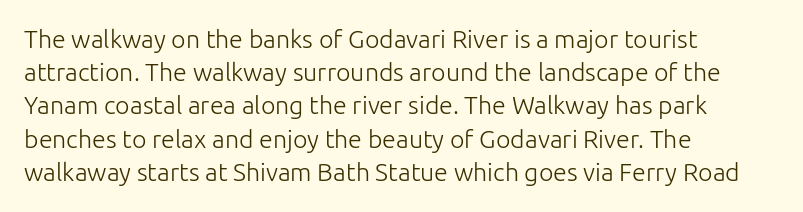
The image shows 25 px text type, upright; set left-aligned, normal line spacing (1.33x), normal letter spacing, not underlined.
